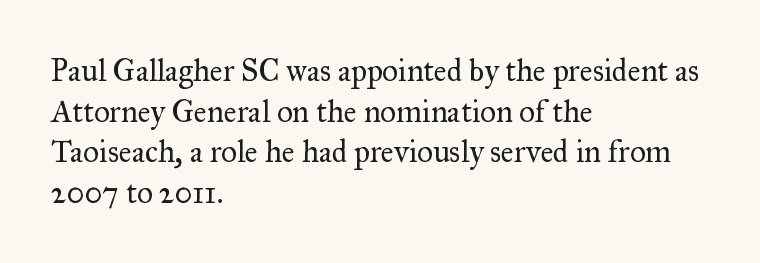
The image shows 31 px regular-weight serif type, upright; set left-aligned, normal line spacing (1.31x), normal letter spacing, not underlined; medium stroke contrast and a small x-height.
